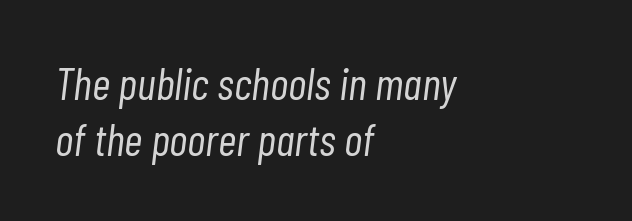
The image shows 45 px light, condensed type, italic (leaning right); set left-aligned, normal line spacing (1.25x), normal letter spacing, not underlined; low stroke contrast and a medium x-height.
